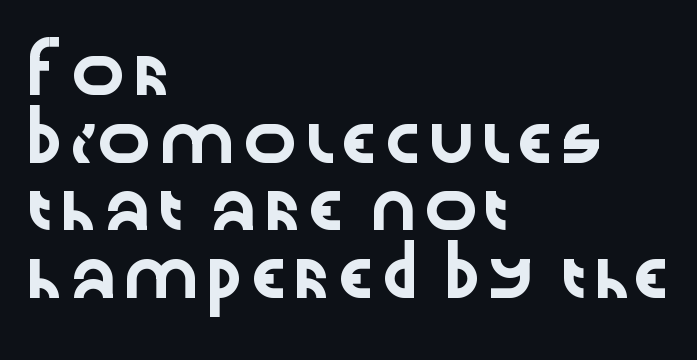
{"serif": "no", "italic": "no", "width": "wide", "stroke_contrast": "low", "x_height": "medium", "monospaced": "no", "underline": "no", "align": "left", "line_spacing": "normal", "line_spacing_ratio": 1.47, "letter_spacing": "normal", "letter_spacing_em": 0.0, "glyph_px": 46}
